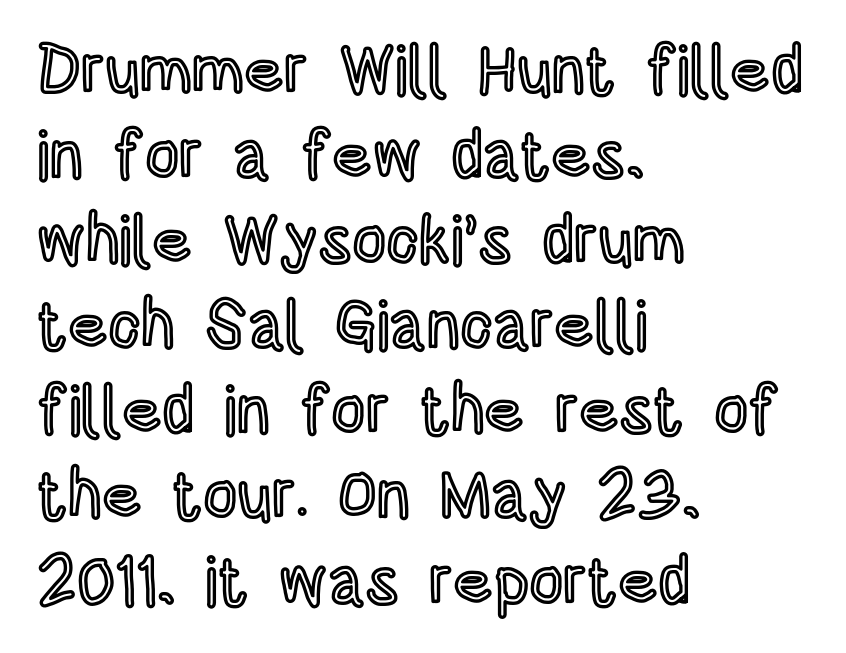
Q: Is the text italic (slanted)? A: No, it is upright.
Q: Is the text underlined? A: No.
Q: How is the paragraph aligned? A: Left-aligned.
Q: Is the spacing between letters normal or unusually wide? A: Normal.
Q: Is the spacing between lines tight, normal or loose? A: Normal.
Q: Width (condensed, normal, or wide)? A: Condensed.
Q: x-height? A: Large.
Q: Monospaced? A: No.
